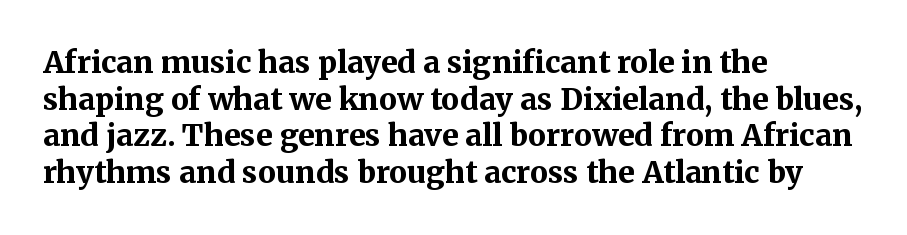
Q: Is the text bold? A: Yes.
Q: Is the text italic (slanted)? A: No, it is upright.
Q: Is the typeface a serif or a sans-serif typeface? A: Serif.
Q: Is the text underlined? A: No.
Q: How is the paragraph aligned? A: Left-aligned.
Q: Is the spacing between letters normal or unusually wide? A: Normal.
Q: Width (condensed, normal, or wide)? A: Normal.
Q: Stroke contrast? A: Medium.
Q: x-height? A: Medium.
Q: Monospaced? A: No.
